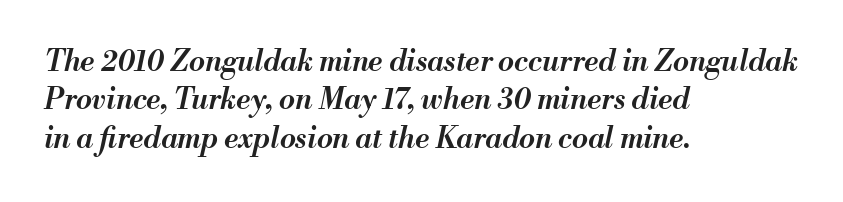
The image shows 29 px semibold type, italic (leaning right); set left-aligned, normal line spacing (1.32x), normal letter spacing, not underlined; medium stroke contrast and a small x-height.
